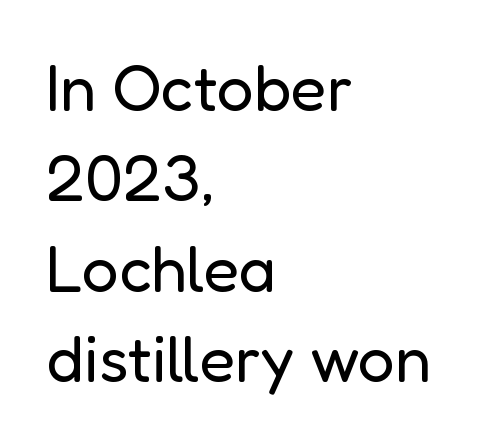
{"serif": "no", "italic": "no", "bold": "no", "weight": "regular", "width": "normal", "stroke_contrast": "low", "x_height": "medium", "monospaced": "no", "underline": "no", "align": "left", "line_spacing": "normal", "line_spacing_ratio": 1.39, "letter_spacing": "normal", "letter_spacing_em": 0.0, "glyph_px": 65}
